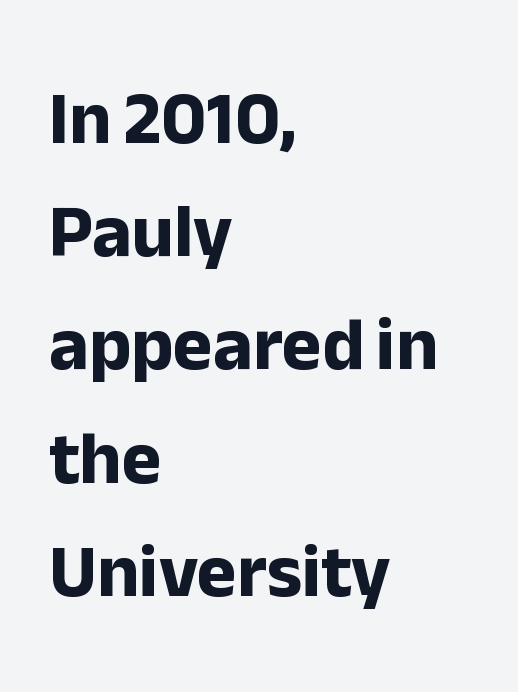
Q: Is the text bold? A: Yes.
Q: Is the text italic (slanted)? A: No, it is upright.
Q: Is the typeface a serif or a sans-serif typeface? A: Sans-serif.
Q: Is the text underlined? A: No.
Q: How is the paragraph aligned? A: Left-aligned.
Q: Is the spacing between letters normal or unusually wide? A: Normal.
Q: Is the spacing between lines tight, normal or loose? A: Normal.
Q: Width (condensed, normal, or wide)? A: Normal.
Q: Stroke contrast? A: Low.
Q: x-height? A: Medium.
Q: Monospaced? A: No.
